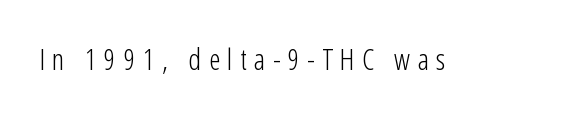
Q: Is the text bold? A: No.
Q: Is the text italic (slanted)? A: No, it is upright.
Q: Is the typeface a serif or a sans-serif typeface? A: Sans-serif.
Q: Is the text underlined? A: No.
Q: Is the spacing between letters normal or unusually wide? A: Unusually wide.
Q: Width (condensed, normal, or wide)? A: Condensed.
Q: Stroke contrast? A: Low.
Q: x-height? A: Medium.
Q: Monospaced? A: No.
